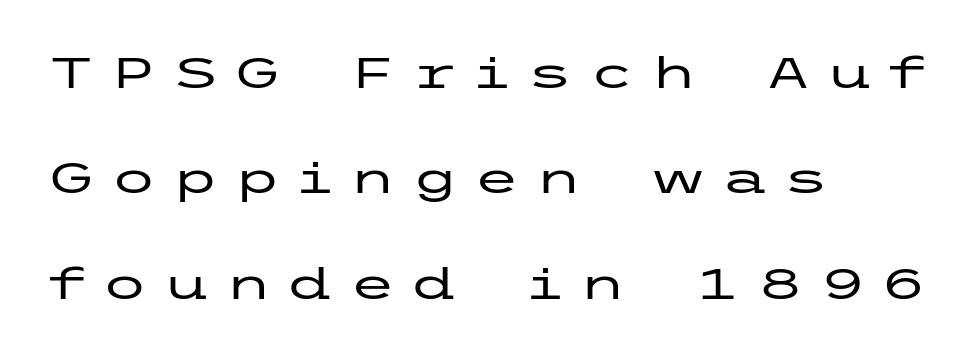
{"serif": "no", "italic": "no", "width": "wide", "stroke_contrast": "low", "x_height": "medium", "underline": "no", "align": "left", "line_spacing": "loose", "line_spacing_ratio": 2.45, "letter_spacing": "wide", "letter_spacing_em": 0.34, "glyph_px": 43}
